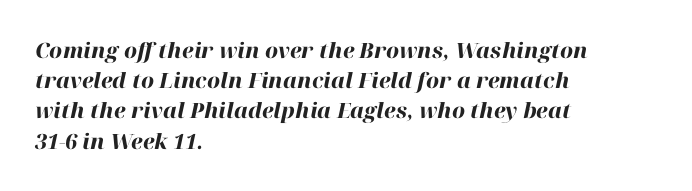
Q: Is the text bold? A: Yes.
Q: Is the text italic (slanted)? A: Yes, it leans right by about 12 degrees.
Q: Is the text underlined? A: No.
Q: How is the paragraph aligned? A: Left-aligned.
Q: Is the spacing between letters normal or unusually wide? A: Normal.
Q: Is the spacing between lines tight, normal or loose? A: Normal.
